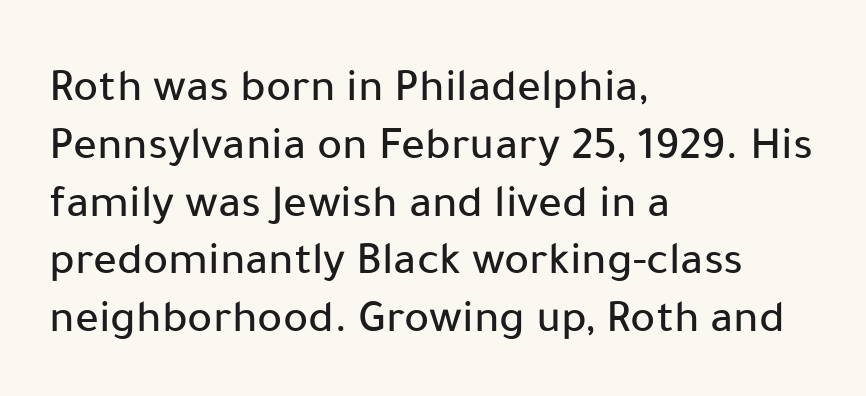
Q: Is the text italic (slanted)? A: No, it is upright.
Q: Is the typeface a serif or a sans-serif typeface? A: Sans-serif.
Q: Is the text underlined? A: No.
Q: How is the paragraph aligned? A: Left-aligned.
Q: Is the spacing between letters normal or unusually wide? A: Normal.
Q: Width (condensed, normal, or wide)? A: Normal.
Q: Stroke contrast? A: Low.
Q: x-height? A: Medium.
Q: Monospaced? A: No.
